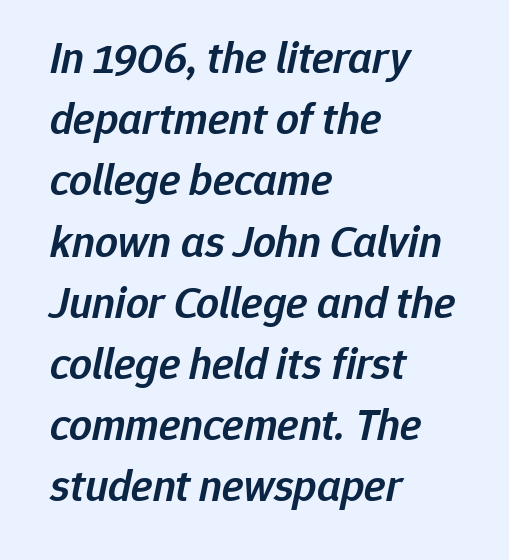
The image shows 45 px semibold type, italic (leaning right); set left-aligned, normal line spacing (1.36x), normal letter spacing, not underlined; low stroke contrast and a medium x-height.
